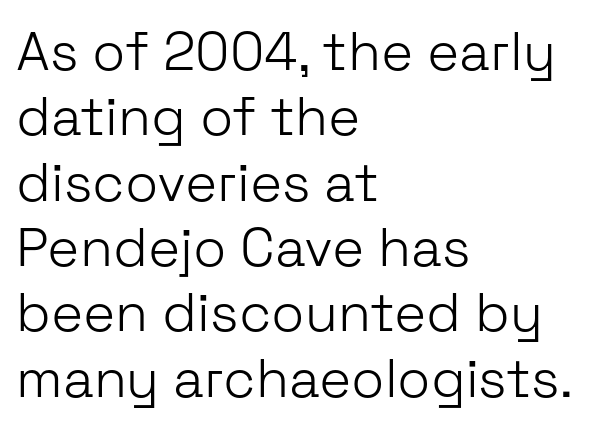
The image shows 54 px light sans-serif type, upright; set left-aligned, line spacing 1.21x, normal letter spacing, not underlined; low stroke contrast and a medium x-height.
